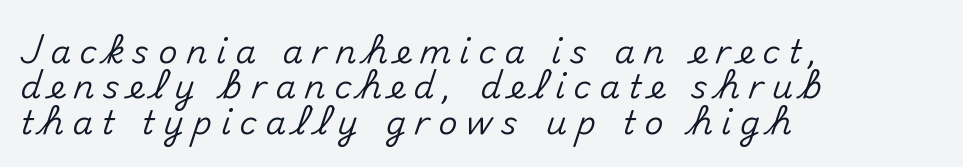
Proportional: the letters do not fall into vertical columns. The lines in this sample share a left origin and differ only in where they stop. Summary of vertical rhythm: compact, with narrow interline spacing. The letterforms stand isolated, each surrounded by extra space. Just letters on the line, the space beneath them empty.
